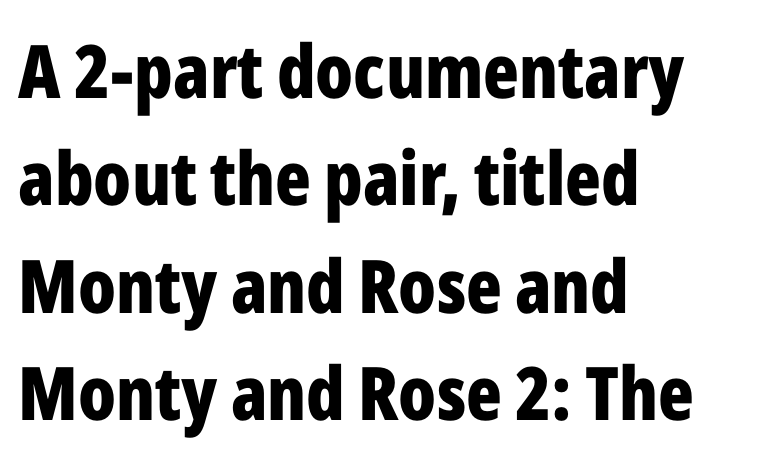
The lines in this sample share a left origin and differ only in where they stop. This is sans-serif lettering, the kind often seen on screens and signage. A bare baseline throughout the passage. There is no visible air inserted between adjacent glyphs. Every letter is thick-stroked: bold, no question.
